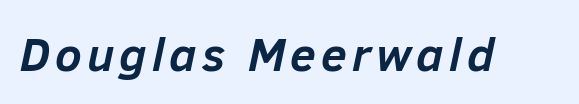
Q: Is the text bold? A: Yes.
Q: Is the text italic (slanted)? A: Yes, it leans right by about 12 degrees.
Q: Is the text underlined? A: No.
Q: Width (condensed, normal, or wide)? A: Normal.
Q: Stroke contrast? A: Low.
Q: x-height? A: Medium.
Q: Monospaced? A: No.
